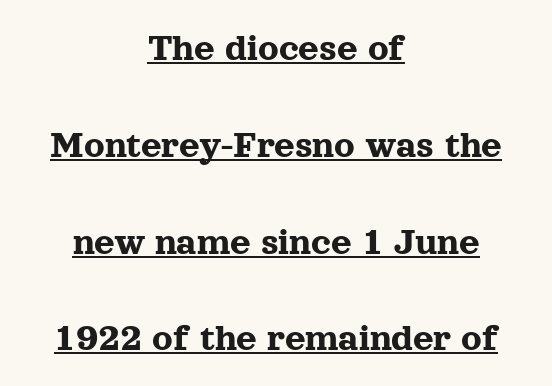
{"serif": "yes", "italic": "no", "width": "normal", "x_height": "medium", "monospaced": "no", "underline": "yes", "align": "center", "line_spacing": "loose", "line_spacing_ratio": 2.42, "letter_spacing": "normal", "letter_spacing_em": 0.0, "glyph_px": 40}
